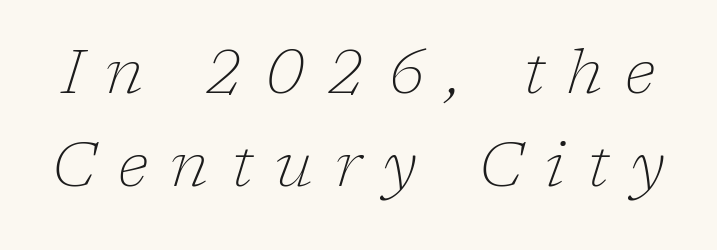
{"serif": "yes", "italic": "yes", "lean": "right", "slant_degrees": 17, "bold": "no", "weight": "thin", "width": "normal", "stroke_contrast": "low", "x_height": "medium", "monospaced": "no", "underline": "no", "line_spacing": "normal", "line_spacing_ratio": 1.5, "letter_spacing": "wide", "letter_spacing_em": 0.36, "glyph_px": 62}
